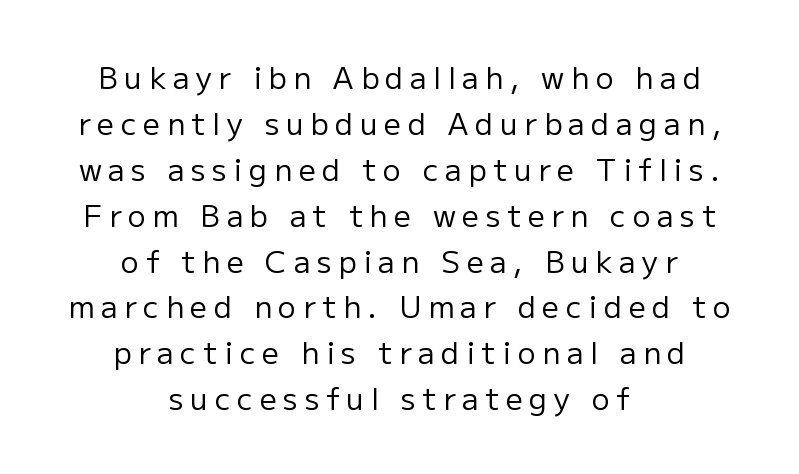
The image shows 30 px regular-weight sans-serif type, upright; set centered, normal line spacing (1.53x), unusually wide letter spacing (+0.22 em), not underlined; low stroke contrast and a medium x-height.
